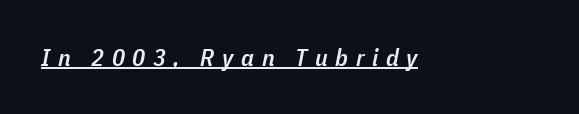
The image shows 24 px text type, italic (leaning right); set unusually wide letter spacing (+0.32 em), underlined.
